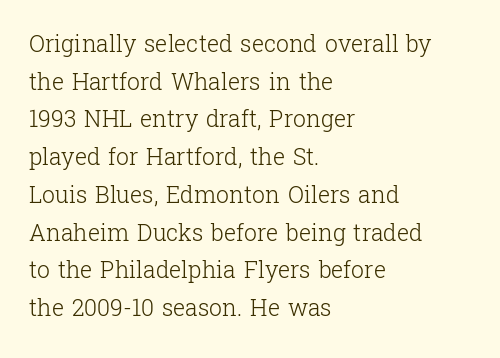
Q: Is the text bold? A: No.
Q: Is the text italic (slanted)? A: No, it is upright.
Q: Is the text underlined? A: No.
Q: How is the paragraph aligned? A: Left-aligned.
Q: Is the spacing between letters normal or unusually wide? A: Normal.
Q: Is the spacing between lines tight, normal or loose? A: Normal.
